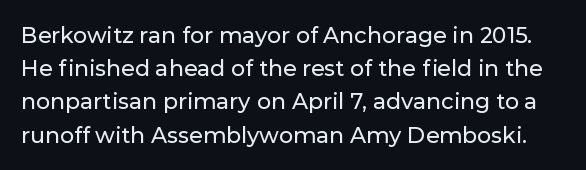
Q: Is the text italic (slanted)? A: No, it is upright.
Q: Is the text underlined? A: No.
Q: Is the spacing between letters normal or unusually wide? A: Normal.
Q: Is the spacing between lines tight, normal or loose? A: Normal.
